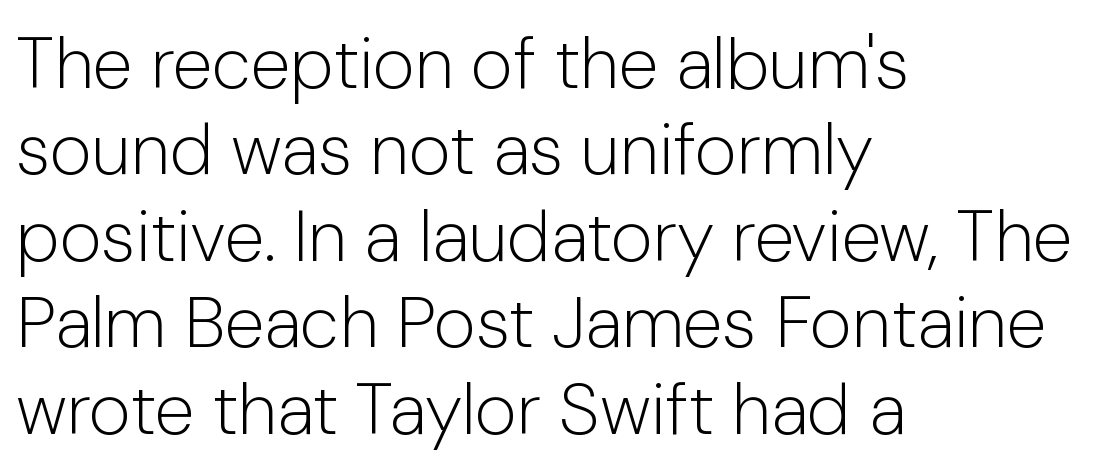
The letters stand upright; this is a roman face. The rag falls on the right side of this text block. The words here are not underlined. Font category for this specimen: sans-serif. Counters stay open thanks to moderate or lighter strokes.
